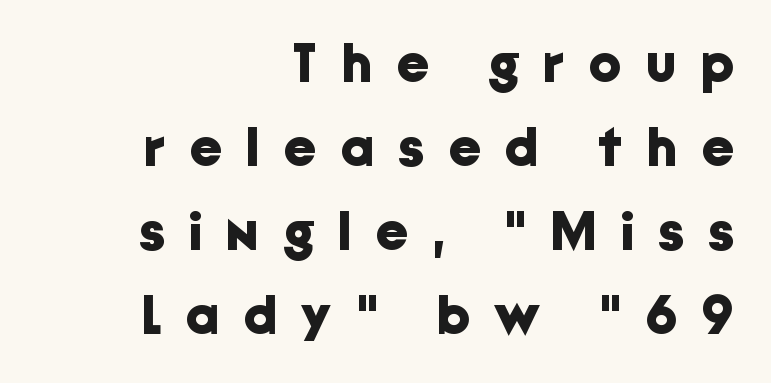
This rendering features lettering with no underline. The face used here is proportionally spaced, like ordinary book or web type. Its strokes are broad and dark, the hallmark of bold type. Font category for this specimen: sans-serif. A typesetter would mark this as roman, not italic.
